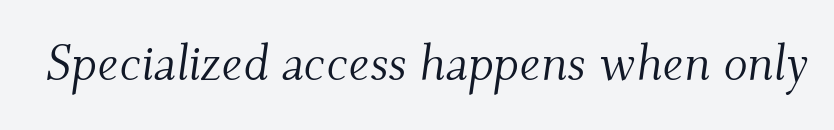
{"serif": "yes", "italic": "yes", "lean": "right", "slant_degrees": 9, "bold": "no", "weight": "light", "width": "normal", "stroke_contrast": "medium", "x_height": "small", "monospaced": "no", "underline": "no", "letter_spacing": "normal", "letter_spacing_em": 0.0, "glyph_px": 50}
